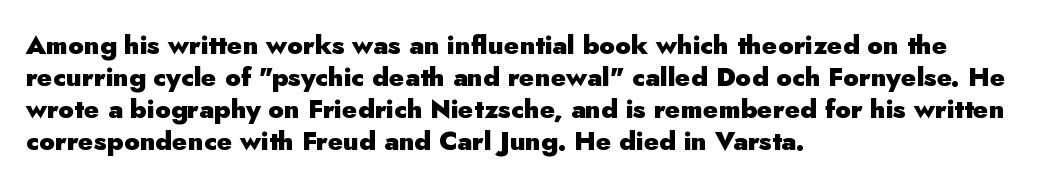
Alignment: flush left. A clean baseline with only descenders dipping below it. Vertical strokes here are truly vertical. Every letter is thick-stroked: bold, no question. A typesetter would call this zero additional tracking.
